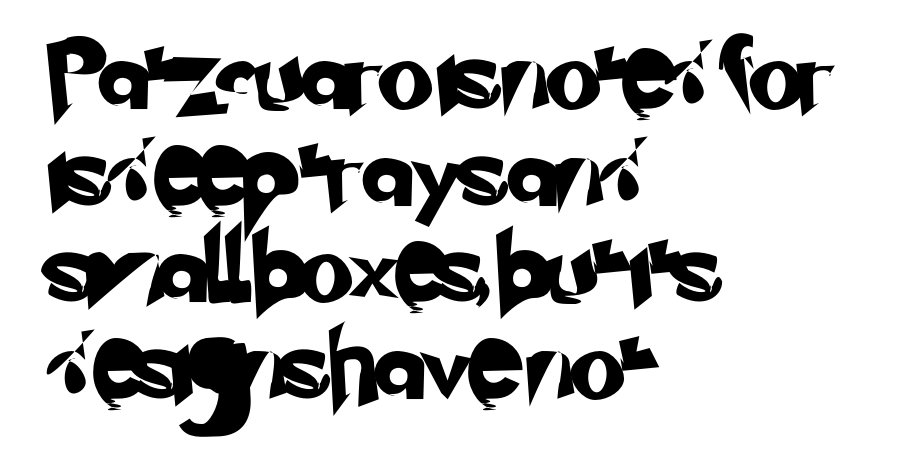
{"serif": "no", "width": "normal", "stroke_contrast": "low", "x_height": "small", "monospaced": "no", "underline": "no", "align": "left", "line_spacing": "normal", "line_spacing_ratio": 1.36, "letter_spacing": "normal", "letter_spacing_em": 0.0, "glyph_px": 71}
